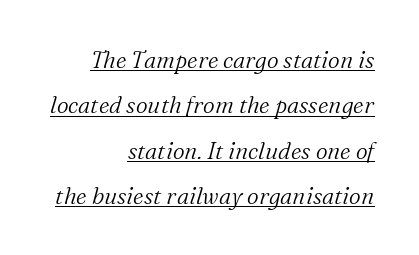
How are the letters spaced? Ordinarily, with no added tracking. In terms of leading, this rendering errs on the spacious side. Stroke mass is kept to a normal reading level or below. Leftover space on each line is placed entirely before the opening word. Check the space under the baseline: a stroke is drawn there. The whole block is typeset with a tilt.
